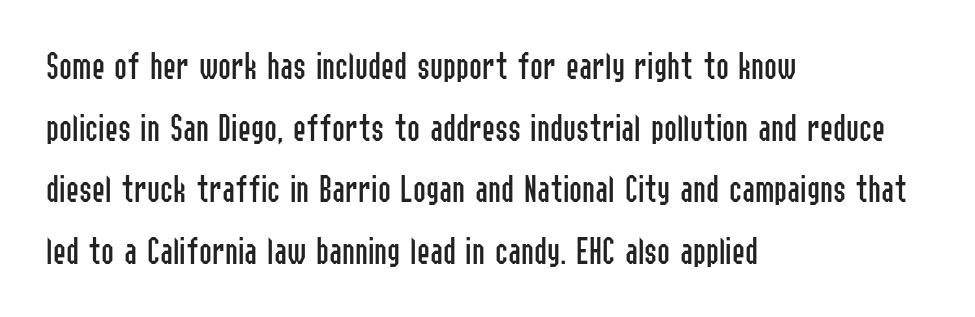
This sample keeps an unexceptional amount of space between lines. Any mark beneath the type? The region is blank. The letters sit at their default tracking, neither squeezed nor spread. The type sits square on the baseline with zero lean.
